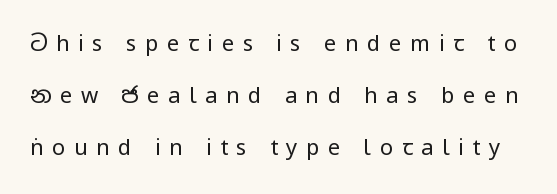
Q: Is the text bold? A: No.
Q: Is the text italic (slanted)? A: No, it is upright.
Q: Is the text underlined? A: No.
Q: Is the spacing between letters normal or unusually wide? A: Unusually wide.
Q: Is the spacing between lines tight, normal or loose? A: Loose.
